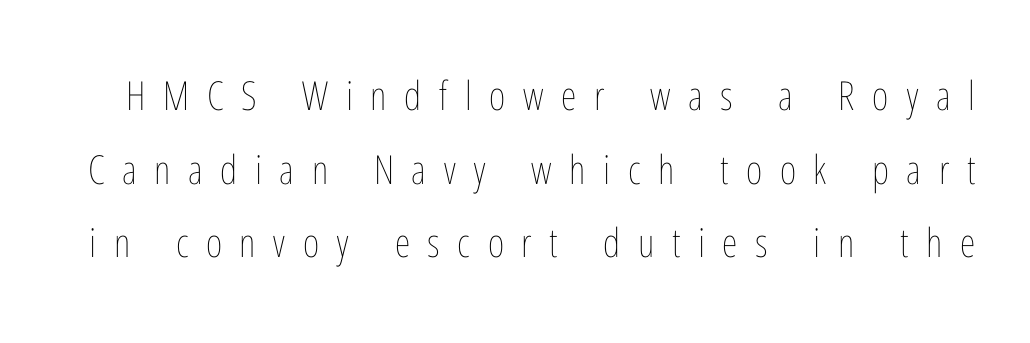
The face used here is proportionally spaced, like ordinary book or web type. The words here are not underlined. The line texture is sparse and dotted thanks to wide tracking. Characters remain perfectly vertical along every line. The characters are drawn with everyday or finer stroke widths.
